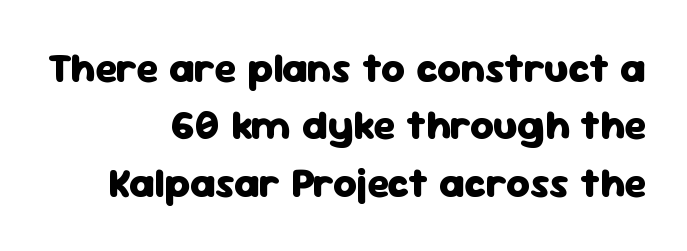
The image shows 41 px heavy sans-serif type, upright; set right-aligned, normal line spacing (1.4x), normal letter spacing, not underlined; low stroke contrast and a medium x-height.
